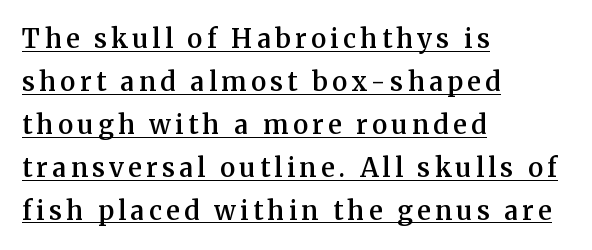
{"italic": "no", "bold": "semi", "underline": "yes", "align": "left", "line_spacing": "normal", "line_spacing_ratio": 1.65, "glyph_px": 26}
